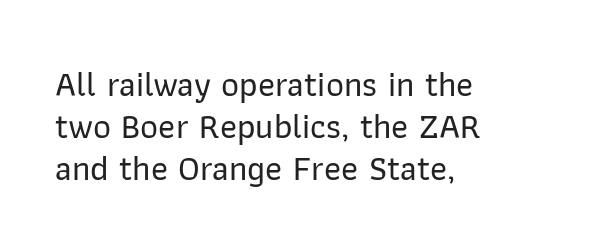
Q: Is the text italic (slanted)? A: No, it is upright.
Q: Is the typeface a serif or a sans-serif typeface? A: Sans-serif.
Q: Is the text underlined? A: No.
Q: How is the paragraph aligned? A: Left-aligned.
Q: Is the spacing between letters normal or unusually wide? A: Normal.
Q: Width (condensed, normal, or wide)? A: Normal.
Q: Stroke contrast? A: Low.
Q: x-height? A: Medium.
Q: Monospaced? A: No.
